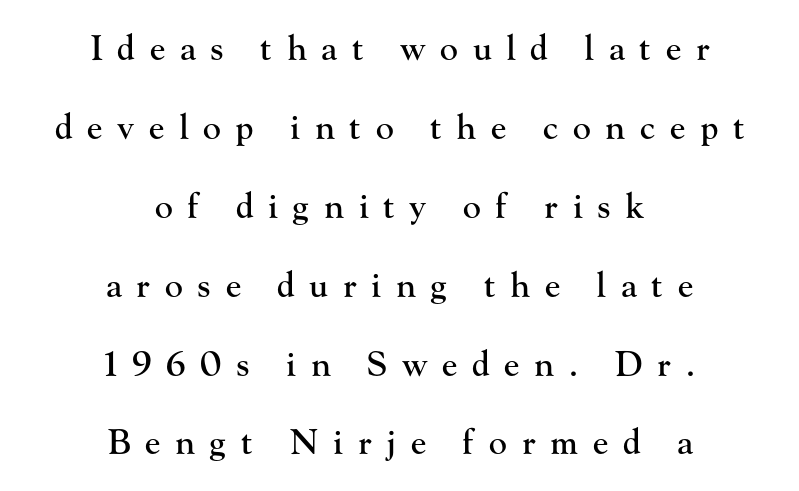
{"serif": "yes", "italic": "no", "width": "normal", "stroke_contrast": "high", "x_height": "small", "monospaced": "no", "underline": "no", "align": "center", "line_spacing": "loose", "line_spacing_ratio": 2.32, "letter_spacing": "wide", "letter_spacing_em": 0.43, "glyph_px": 34}
